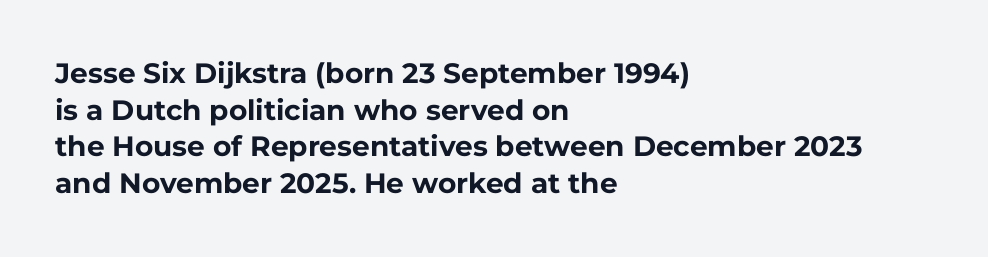
Q: Is the text bold? A: Yes.
Q: Is the text italic (slanted)? A: No, it is upright.
Q: Is the typeface a serif or a sans-serif typeface? A: Sans-serif.
Q: Is the text underlined? A: No.
Q: How is the paragraph aligned? A: Left-aligned.
Q: Is the spacing between letters normal or unusually wide? A: Normal.
Q: Is the spacing between lines tight, normal or loose? A: Normal.
Q: Width (condensed, normal, or wide)? A: Normal.
Q: Stroke contrast? A: Low.
Q: x-height? A: Medium.
Q: Monospaced? A: No.
